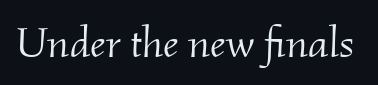
The image shows 43 px light serif type, italic (leaning right); set normal letter spacing, not underlined; medium stroke contrast and a small x-height.
